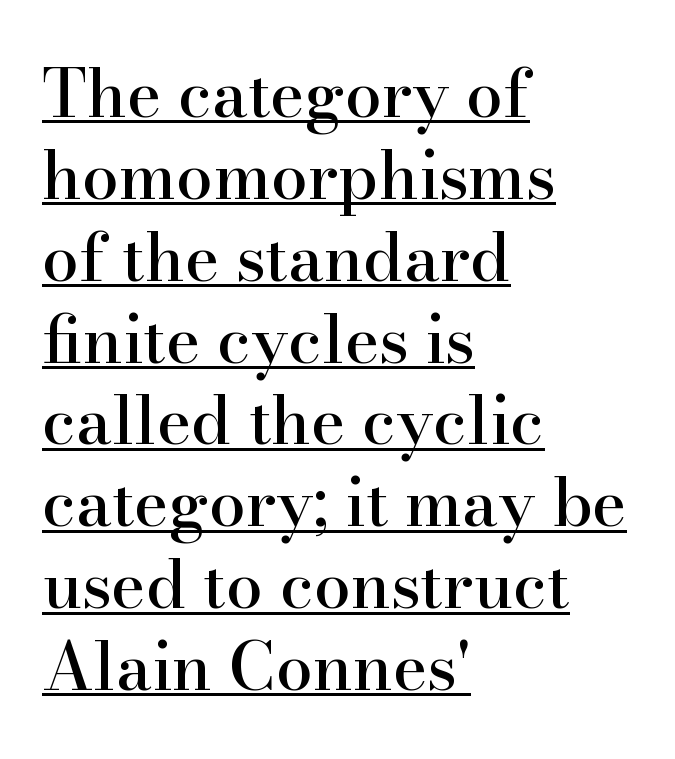
The typesetter chose a ragged-right arrangement here. Every stem runs plumb, perpendicular to the baseline. Spacing verdict: proportional, widths tailored to each character. Observe the ordinary spacing: letters are neighbours, not strangers.
